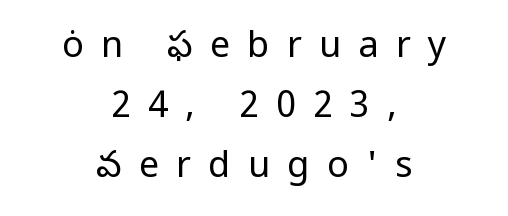
Q: Is the text bold? A: No.
Q: Is the text italic (slanted)? A: No, it is upright.
Q: Is the typeface a serif or a sans-serif typeface? A: Sans-serif.
Q: Is the text underlined? A: No.
Q: How is the paragraph aligned? A: Centered.
Q: Is the spacing between letters normal or unusually wide? A: Unusually wide.
Q: Is the spacing between lines tight, normal or loose? A: Normal.
Q: Width (condensed, normal, or wide)? A: Normal.
Q: Stroke contrast? A: Low.
Q: x-height? A: Medium.
Q: Monospaced? A: No.
